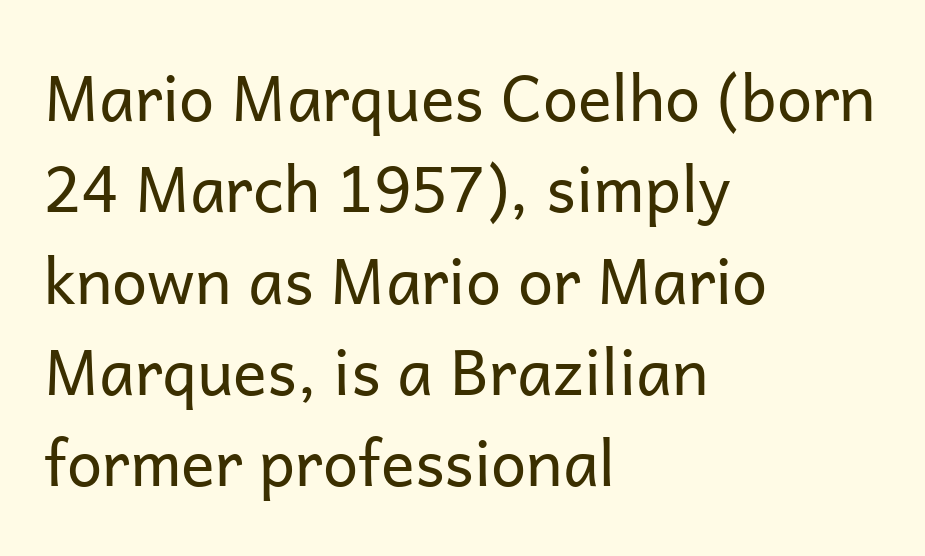
The image shows 63 px regular-weight sans-serif type, upright; set left-aligned, normal line spacing (1.45x), normal letter spacing, not underlined; low stroke contrast and a medium x-height.
